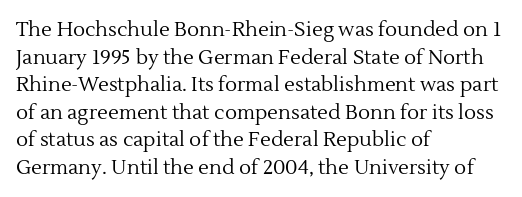
This rendering leaves character spacing at its baseline value. These lines stack with their left ends in a neat column. Reading down the column, the eye jumps a familiar distance to each next line. Stroke mass is kept to a normal reading level or below. Unlike italic type, these characters show no tilt at all. No word sits above an underline.
